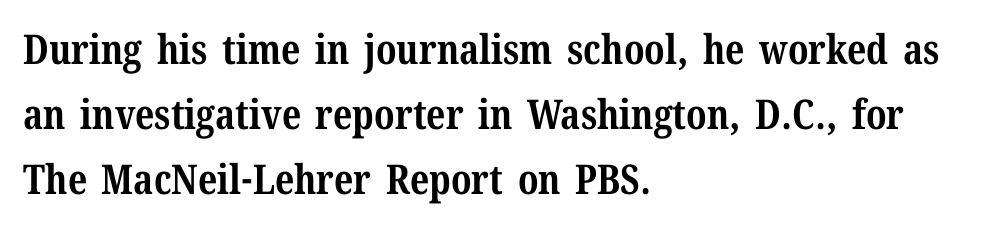
Normally led — the rows are evenly, conventionally spaced. Tracking value appears to be zero — textbook default spacing. The face used here is seriffed, in the tradition of book romans. Underlining? Definitely not there. Spacing verdict: proportional, widths tailored to each character.
